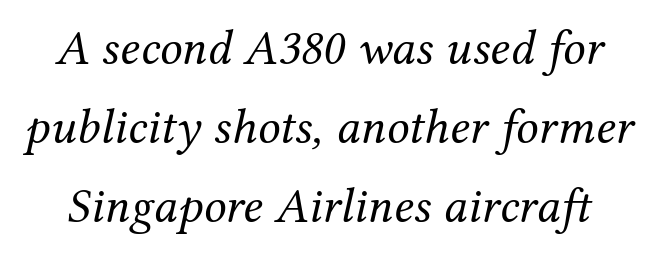
{"serif": "yes", "italic": "yes", "lean": "right", "slant_degrees": 12, "bold": "no", "weight": "regular", "width": "normal", "stroke_contrast": "medium", "x_height": "medium", "monospaced": "no", "underline": "no", "line_spacing": "normal", "line_spacing_ratio": 1.58, "letter_spacing": "normal", "letter_spacing_em": 0.0, "glyph_px": 50}
